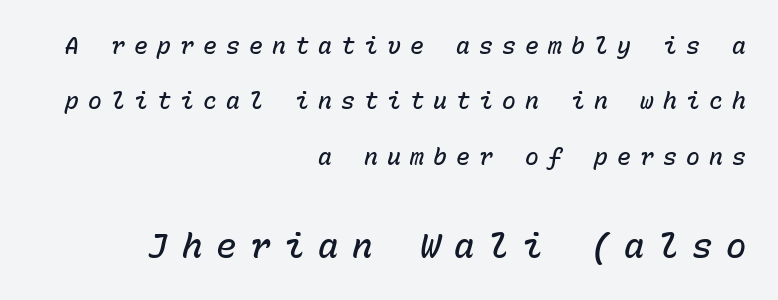
Q: Is the text bold? A: Semi-bold.
Q: Is the text italic (slanted)? A: Yes, it leans right by about 15 degrees.
Q: Is the text underlined? A: No.
Q: How is the paragraph aligned? A: Right-aligned.
Q: Is the spacing between letters normal or unusually wide? A: Unusually wide.
Q: Is the spacing between lines tight, normal or loose? A: Loose.
Q: Which block of text is set in a larger size, the first (top) or the second (bottom)? A: The second (bottom) one.
Q: Width (condensed, normal, or wide)? A: Normal.
Q: Stroke contrast? A: Low.
Q: x-height? A: Medium.
Q: Monospaced? A: Yes.
